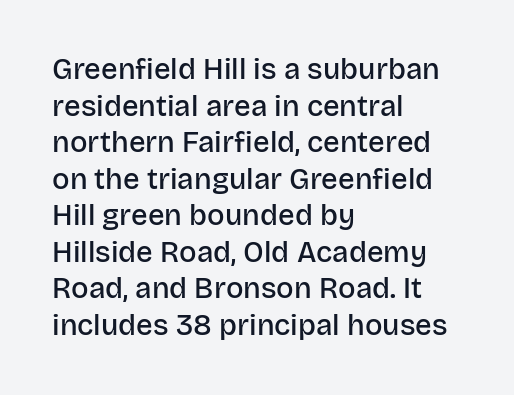
The face used here is a semibold: visibly heavier than regular, lighter than bold. A typesetter would call this leading conventional body-copy spacing. The font's upright variant was chosen for this text. The passage shown is not underscored anywhere. The tracking reads as untouched default to a designer's eye. What kind of face is this? One without serifs — a sans.
